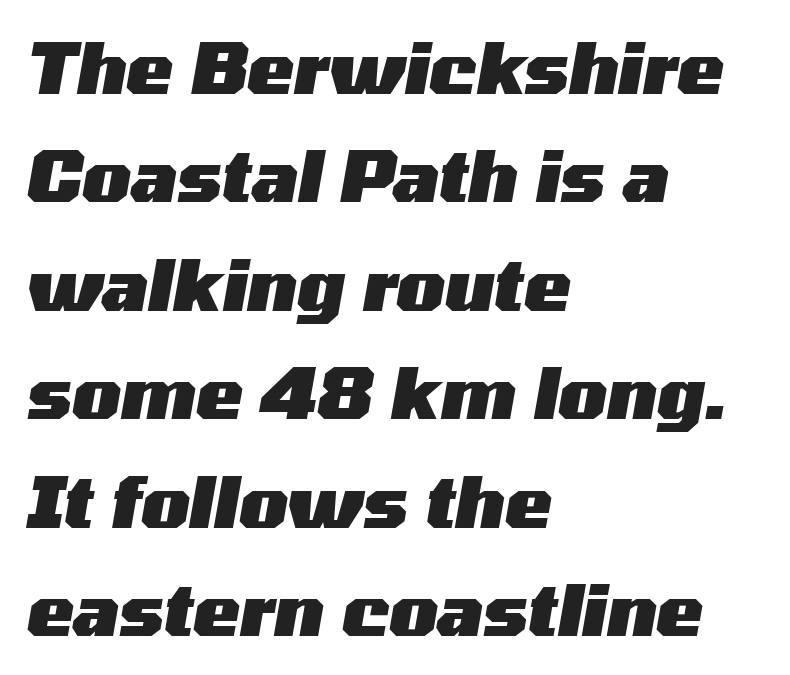
{"italic": "yes", "lean": "right", "slant_degrees": 10, "bold": "yes", "weight": "heavy", "width": "wide", "stroke_contrast": "medium", "x_height": "medium", "monospaced": "no", "underline": "no", "align": "left", "line_spacing": "normal", "line_spacing_ratio": 1.55, "letter_spacing": "normal", "letter_spacing_em": 0.0, "glyph_px": 70}
